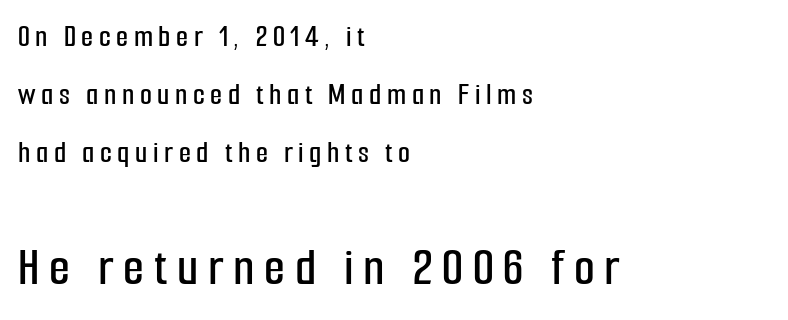
Q: Is the text italic (slanted)? A: No, it is upright.
Q: Is the typeface a serif or a sans-serif typeface? A: Sans-serif.
Q: Is the text underlined? A: No.
Q: How is the paragraph aligned? A: Left-aligned.
Q: Which block of text is set in a larger size, the first (top) or the second (bottom)? A: The second (bottom) one.
Q: Width (condensed, normal, or wide)? A: Condensed.
Q: Stroke contrast? A: Low.
Q: x-height? A: Medium.
Q: Monospaced? A: No.
